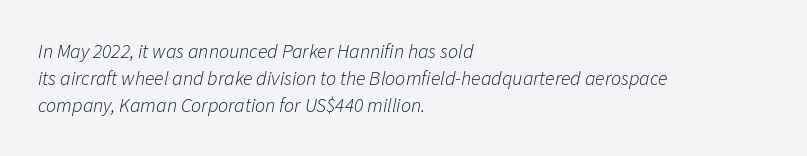
{"italic": "yes", "lean": "right", "slant_degrees": 11, "bold": "no", "underline": "no", "align": "left", "line_spacing": "normal", "line_spacing_ratio": 1.35, "letter_spacing": "normal", "letter_spacing_em": 0.0, "glyph_px": 20}
